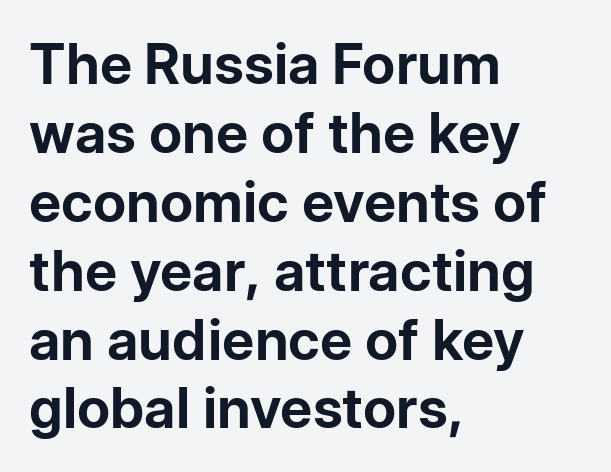
Emphasis by weight is at full strength: bold. Each letter's strokes conclude bluntly, with no projecting serifs. Character widths vary here, with narrow letters taking less room than wide ones. Does extra space separate the letters? No, they use regular spacing. Ascenders rise straight up at ninety degrees. Where is the straight margin? On the left.
